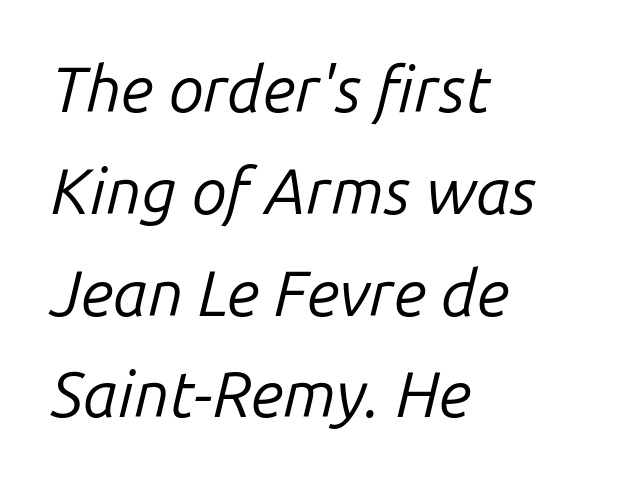
{"italic": "yes", "lean": "right", "slant_degrees": 14, "bold": "no", "weight": "regular", "width": "normal", "stroke_contrast": "low", "x_height": "medium", "monospaced": "no", "underline": "no", "align": "left", "line_spacing": "normal", "line_spacing_ratio": 1.59, "letter_spacing": "normal", "letter_spacing_em": 0.0, "glyph_px": 64}
